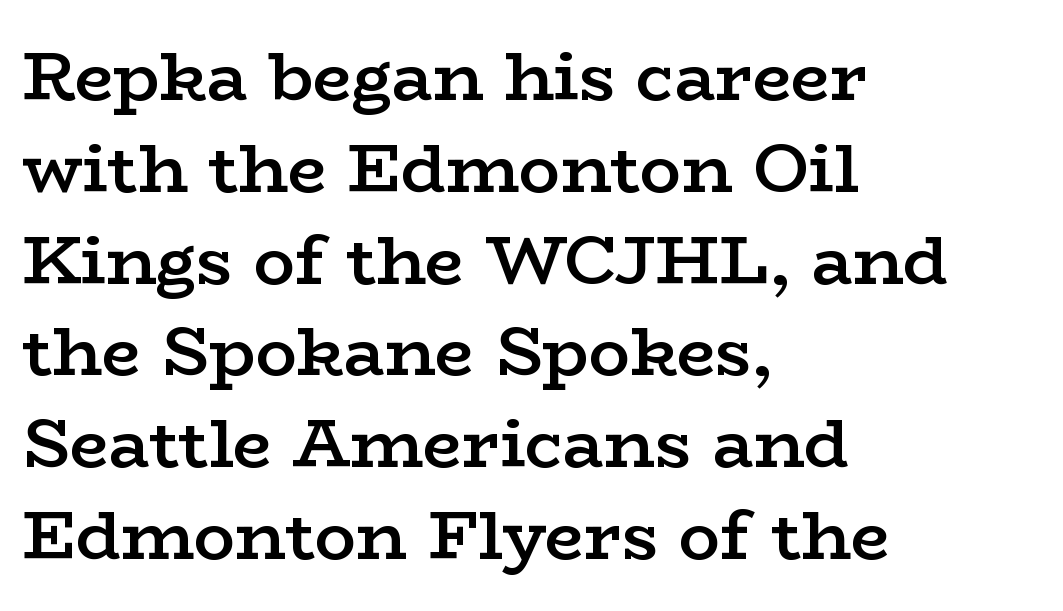
Spacing between characters is what you'd get straight out of the box. Italic? Not at all — the glyphs are vertical. Each letter keeps its own natural width here, so spacing adapts to shape. In CSS terms this would be text-align: left. Font category for this specimen: serif.
